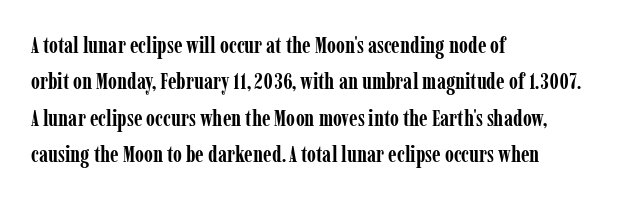
Q: Is the text bold? A: Yes.
Q: Is the text italic (slanted)? A: No, it is upright.
Q: Is the text underlined? A: No.
Q: How is the paragraph aligned? A: Left-aligned.
Q: Is the spacing between letters normal or unusually wide? A: Normal.
Q: Is the spacing between lines tight, normal or loose? A: Normal.
